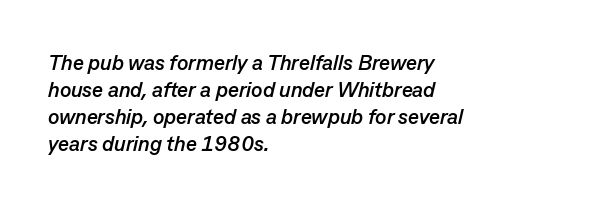
{"italic": "yes", "lean": "right", "slant_degrees": 13, "bold": "yes", "underline": "no", "align": "left", "line_spacing": "normal", "line_spacing_ratio": 1.29, "letter_spacing": "normal", "letter_spacing_em": 0.0, "glyph_px": 21}
